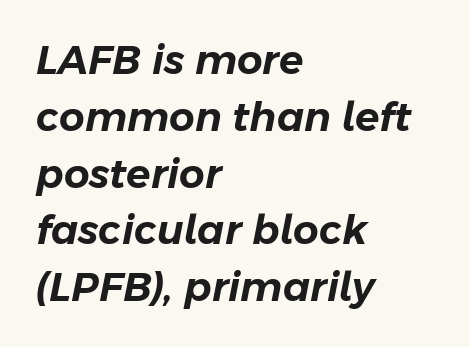
{"italic": "yes", "lean": "right", "slant_degrees": 11, "width": "normal", "stroke_contrast": "low", "x_height": "medium", "monospaced": "no", "underline": "no", "align": "left", "line_spacing": "normal", "line_spacing_ratio": 1.42, "letter_spacing": "normal", "letter_spacing_em": 0.0, "glyph_px": 40}
